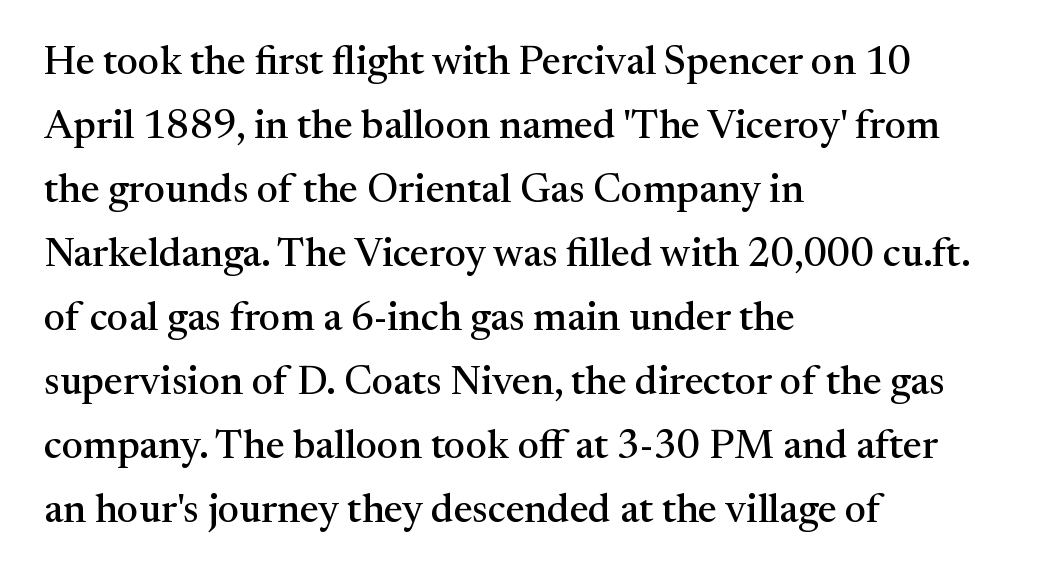
The image shows 40 px serif type, upright; set left-aligned, normal line spacing (1.6x), normal letter spacing, not underlined; medium stroke contrast and a medium x-height.
